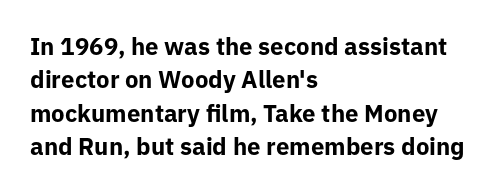
{"italic": "no", "bold": "yes", "underline": "no", "align": "left", "line_spacing": "normal", "line_spacing_ratio": 1.39, "letter_spacing": "normal", "letter_spacing_em": 0.0, "glyph_px": 24}
